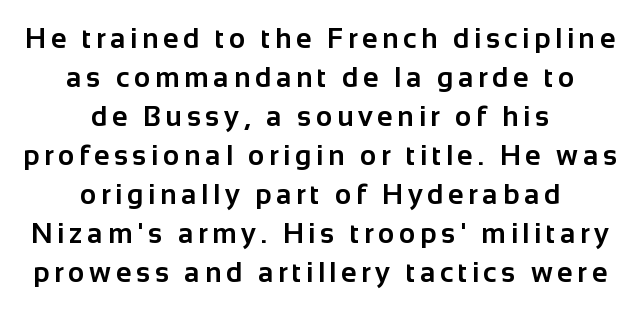
{"serif": "no", "italic": "no", "bold": "yes", "weight": "bold", "width": "normal", "stroke_contrast": "low", "x_height": "medium", "monospaced": "no", "underline": "no", "align": "center", "line_spacing": "normal", "line_spacing_ratio": 1.39, "glyph_px": 28}
